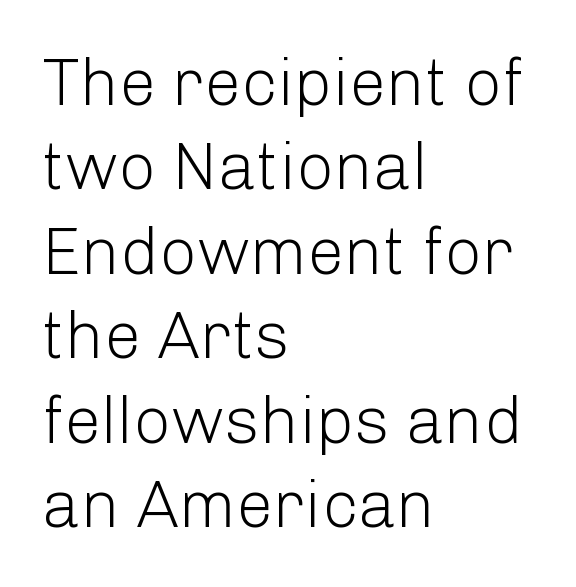
The passage shown is not bold in any degree. Does the copy run flush right? No — it runs flush left. Descender tails drop into unmarked territory. The passage shown has conventional tracking throughout.
